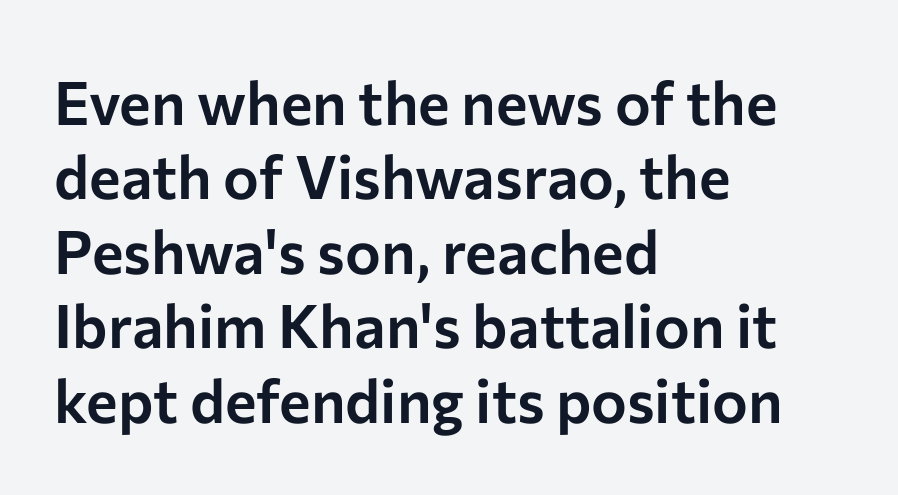
Q: Is the text italic (slanted)? A: No, it is upright.
Q: Is the typeface a serif or a sans-serif typeface? A: Sans-serif.
Q: Is the text underlined? A: No.
Q: How is the paragraph aligned? A: Left-aligned.
Q: Is the spacing between letters normal or unusually wide? A: Normal.
Q: Width (condensed, normal, or wide)? A: Normal.
Q: Stroke contrast? A: Low.
Q: x-height? A: Medium.
Q: Monospaced? A: No.
